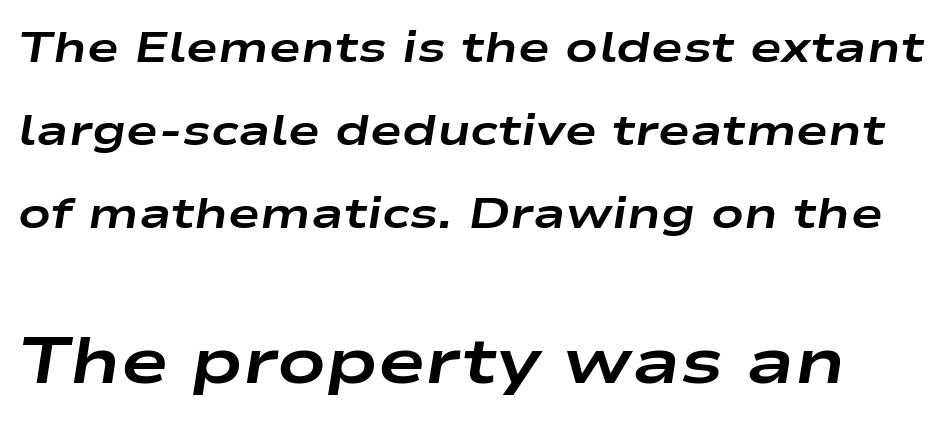
Q: Is the text bold? A: Yes.
Q: Is the text italic (slanted)? A: Yes, it leans right by about 9 degrees.
Q: Is the text underlined? A: No.
Q: Is the spacing between letters normal or unusually wide? A: Normal.
Q: Is the spacing between lines tight, normal or loose? A: Loose.
Q: Which block of text is set in a larger size, the first (top) or the second (bottom)? A: The second (bottom) one.
Q: Width (condensed, normal, or wide)? A: Wide.
Q: Stroke contrast? A: Low.
Q: x-height? A: Medium.
Q: Monospaced? A: No.
